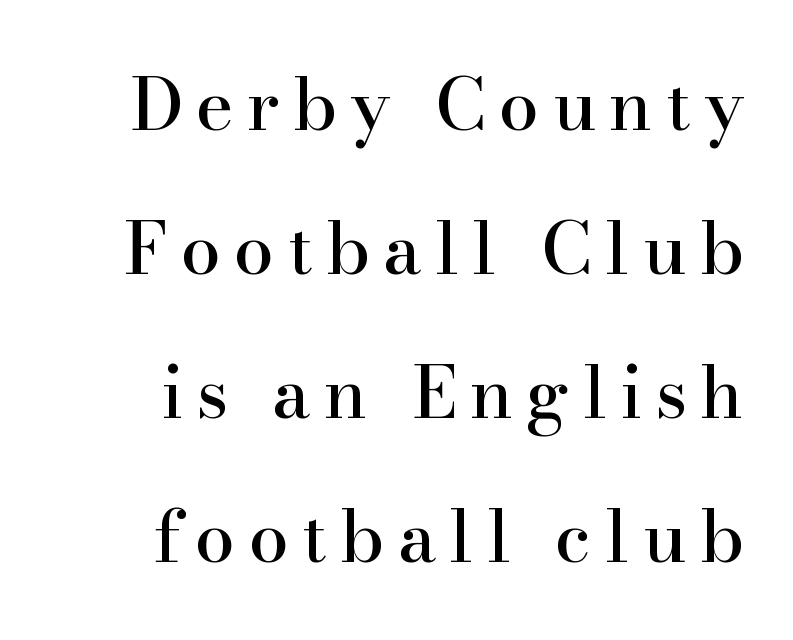
{"serif": "yes", "italic": "no", "width": "normal", "stroke_contrast": "high", "x_height": "small", "monospaced": "no", "underline": "no", "align": "right", "line_spacing": "loose", "line_spacing_ratio": 2.0, "glyph_px": 72}
